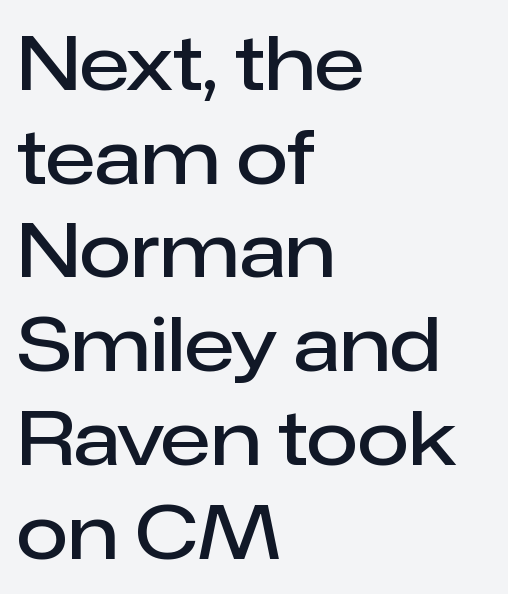
Q: Is the text bold? A: Semi-bold.
Q: Is the text italic (slanted)? A: No, it is upright.
Q: Is the typeface a serif or a sans-serif typeface? A: Sans-serif.
Q: Is the text underlined? A: No.
Q: How is the paragraph aligned? A: Left-aligned.
Q: Is the spacing between letters normal or unusually wide? A: Normal.
Q: Is the spacing between lines tight, normal or loose? A: Normal.
Q: Width (condensed, normal, or wide)? A: Normal.
Q: Stroke contrast? A: Low.
Q: x-height? A: Medium.
Q: Monospaced? A: No.
